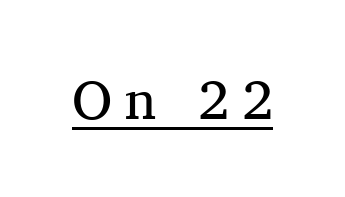
Q: Is the text bold? A: No.
Q: Is the text italic (slanted)? A: No, it is upright.
Q: Is the typeface a serif or a sans-serif typeface? A: Serif.
Q: Is the text underlined? A: Yes.
Q: Is the spacing between letters normal or unusually wide? A: Unusually wide.
Q: Width (condensed, normal, or wide)? A: Normal.
Q: Stroke contrast? A: Medium.
Q: x-height? A: Medium.
Q: Monospaced? A: No.
